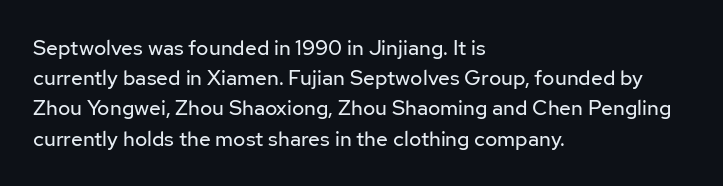
Regarding leading, the lines here are spaced in the standard way. Underline: absent. A classic flush-left, rag-right setting is used for this passage. Every character sits straight up, as roman type does.
